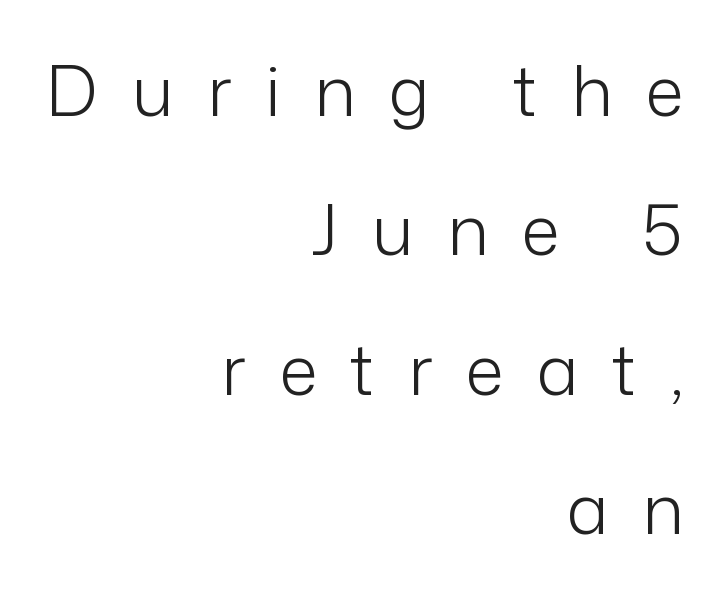
{"serif": "no", "italic": "no", "bold": "no", "weight": "light", "width": "normal", "stroke_contrast": "low", "x_height": "medium", "monospaced": "no", "underline": "no", "align": "right", "line_spacing": "loose", "line_spacing_ratio": 1.99, "letter_spacing": "wide", "letter_spacing_em": 0.48, "glyph_px": 70}
